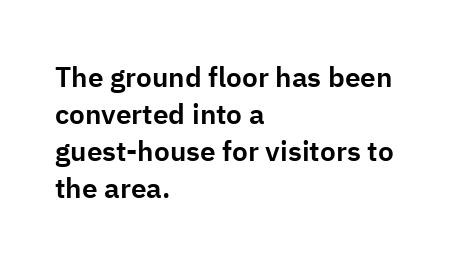
The setting favours the left margin, as ordinary paragraphs usually do. Note the varied advance widths — an 'i' is clearly narrower than an 'm'. It's the straight-up-and-down kind of type. These lines sit exactly where default settings would place them.
